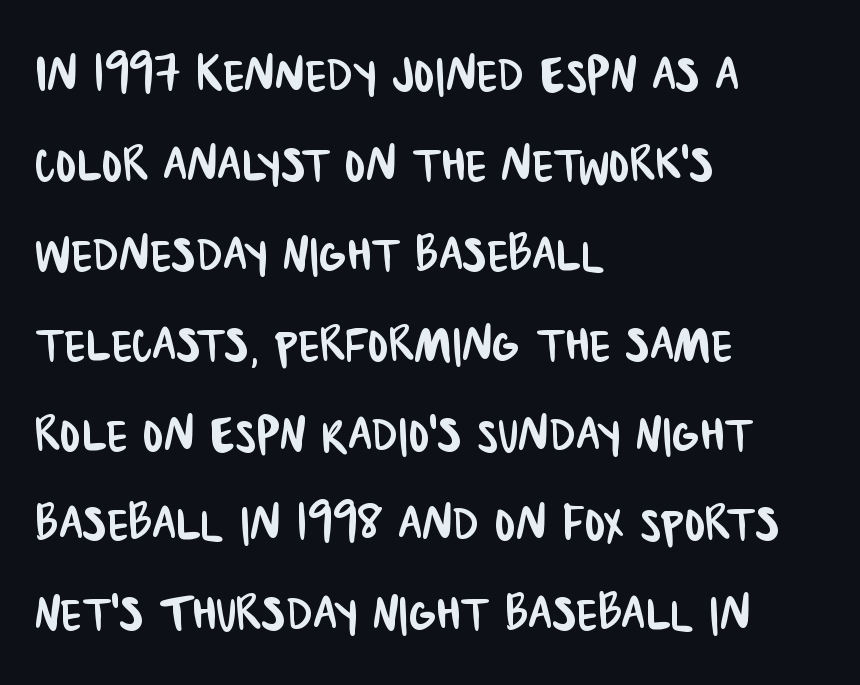
The typesetter chose a ragged-right arrangement here. Looks like regular typesetting: each glyph gets only the width it needs. Typographically, this falls in the sans-serif category. A typesetter would call this zero additional tracking.
